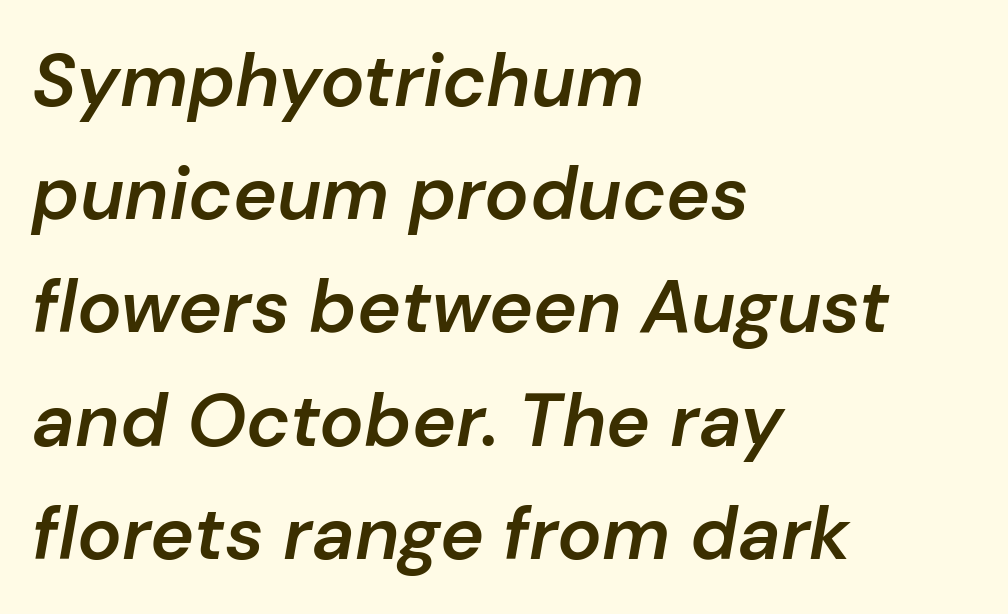
A classic flush-left, rag-right setting is used for this passage. Compared with typical paragraphs, the rows here are spaced about the same. Note the varied advance widths — an 'i' is clearly narrower than an 'm'. Emphasis by weight is partial: semibold.
